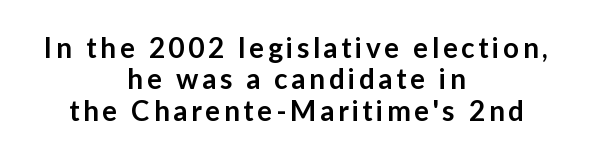
Q: Is the text bold? A: Semi-bold.
Q: Is the text italic (slanted)? A: No, it is upright.
Q: Is the typeface a serif or a sans-serif typeface? A: Sans-serif.
Q: Is the text underlined? A: No.
Q: How is the paragraph aligned? A: Centered.
Q: Is the spacing between lines tight, normal or loose? A: Tight.
Q: Width (condensed, normal, or wide)? A: Normal.
Q: Stroke contrast? A: Low.
Q: x-height? A: Medium.
Q: Monospaced? A: No.
